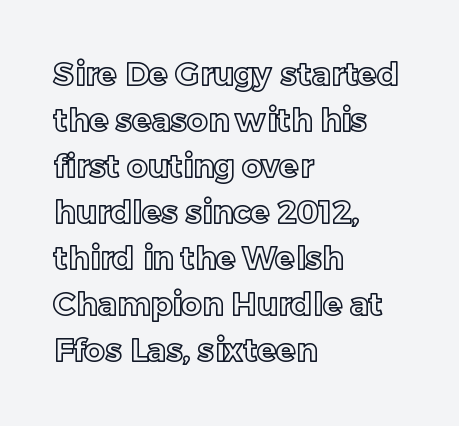
The image shows 32 px text type, upright; set left-aligned, normal line spacing (1.44x), normal letter spacing, not underlined; a medium x-height.
